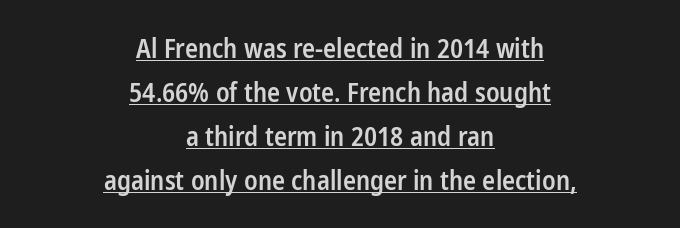
The image shows 26 px text type, upright; set centered, normal line spacing (1.69x), normal letter spacing, underlined.
